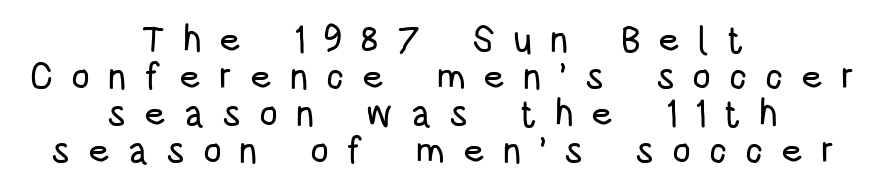
The image shows 37 px condensed sans-serif type, upright; set centered, tight line spacing (1.0x), unusually wide letter spacing (+0.48 em), not underlined; low stroke contrast and a large x-height.
